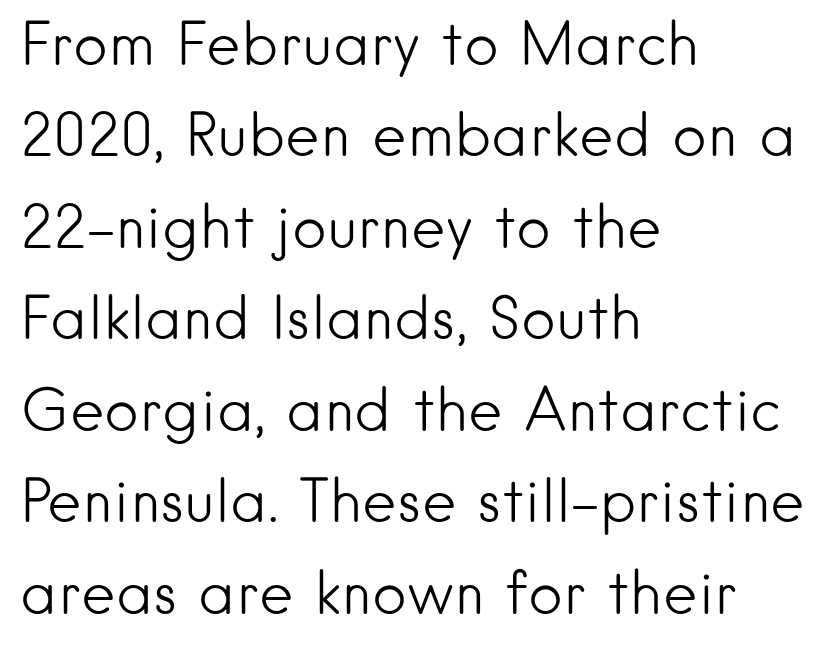
{"serif": "no", "italic": "no", "bold": "no", "weight": "light", "width": "normal", "stroke_contrast": "low", "x_height": "small", "monospaced": "no", "underline": "no", "align": "left", "line_spacing": "normal", "line_spacing_ratio": 1.55, "letter_spacing": "normal", "letter_spacing_em": 0.0, "glyph_px": 59}
